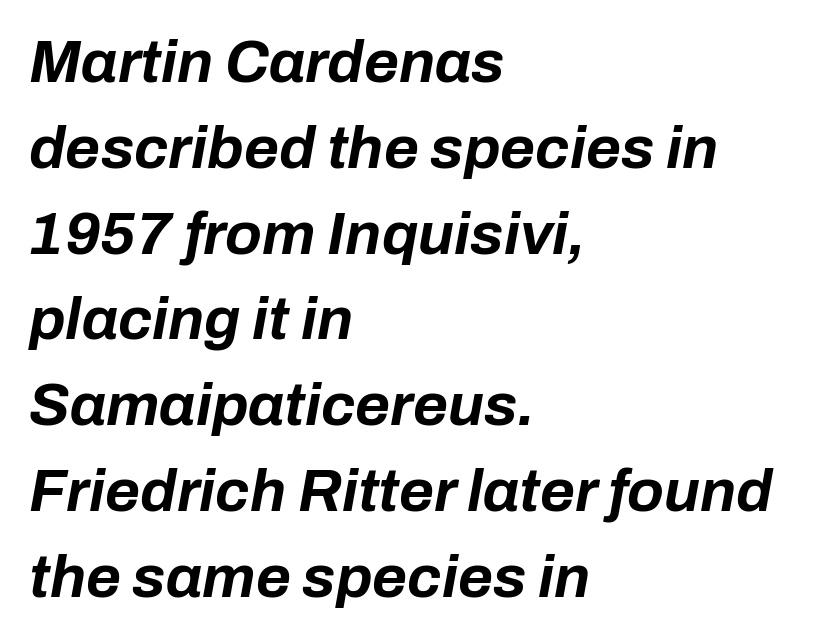
As a designer I'd log this as weight 700, bold. No word sits above an underline. Rendered with sloped, italic letterforms. This block has exactly the height ordinary leading produces. The tracking reads as untouched default to a designer's eye. Short and long lines alike share a common starting point at left.
